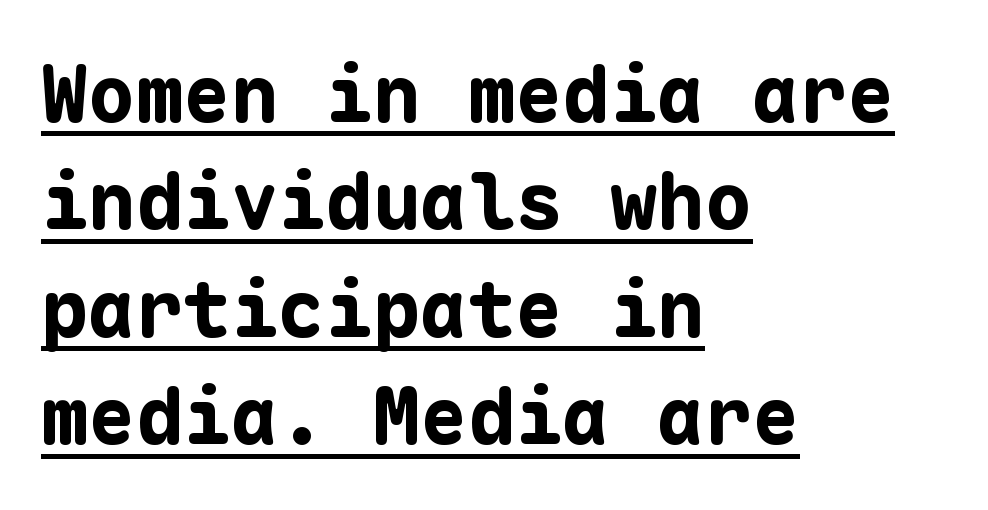
The face used here has the dense, thick strokes of a bold. Note the uniform advance width — an 'i' takes as much space as an 'm'. The letters sit at their default tracking, neither squeezed nor spread. The glyphs are accompanied by a horizontal stroke just below them. Reading down the column, the eye jumps a familiar distance to each next line. The letters carry no serifs — their stems end cleanly without finishing strokes.
